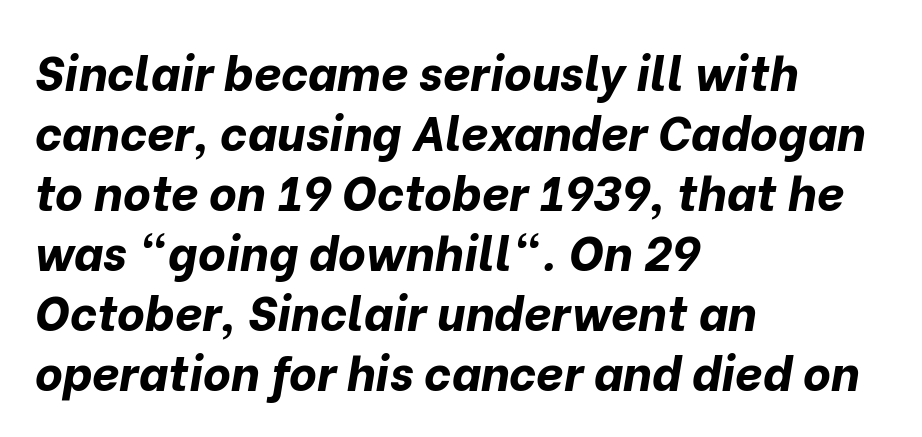
{"italic": "yes", "lean": "right", "slant_degrees": 10, "bold": "yes", "weight": "bold", "width": "normal", "stroke_contrast": "low", "x_height": "medium", "monospaced": "no", "underline": "no", "align": "left", "line_spacing": "normal", "line_spacing_ratio": 1.25, "letter_spacing": "normal", "letter_spacing_em": 0.0, "glyph_px": 48}
